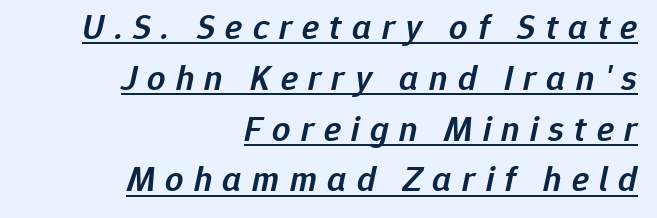
You can tell it's italic because the verticals aren't actually vertical. In terms of letterspacing, this is a distinctly airy, spread setting. The rendering uses a semibold face; strokes are thickened but not to full bold. Underlining? Definitely there.
